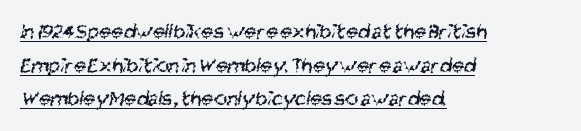
The image shows 22 px text type; set left-aligned, normal line spacing (1.53x), normal letter spacing, underlined.
